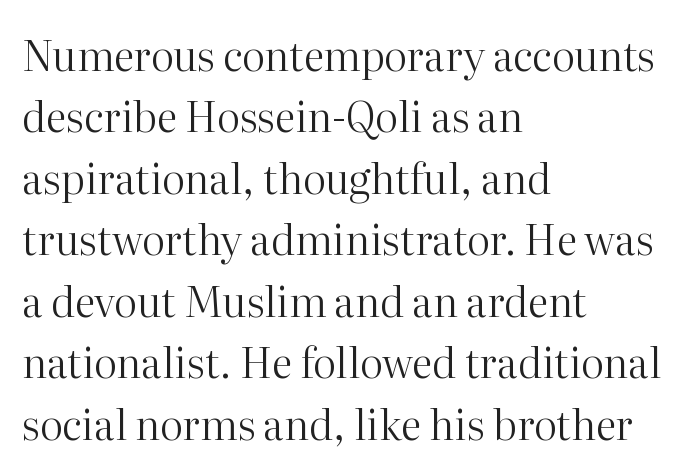
The image shows 41 px regular-weight serif type, upright; set left-aligned, normal line spacing (1.5x), normal letter spacing, not underlined; high stroke contrast and a medium x-height.
